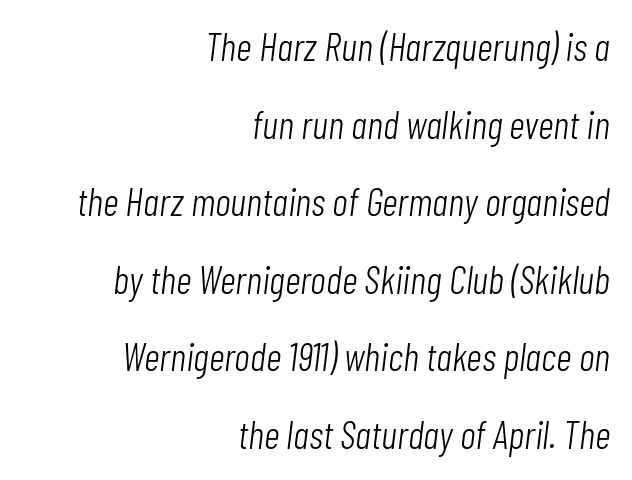
{"italic": "yes", "lean": "right", "slant_degrees": 7, "bold": "no", "weight": "light", "width": "condensed", "stroke_contrast": "low", "x_height": "medium", "monospaced": "no", "underline": "no", "align": "right", "line_spacing": "loose", "line_spacing_ratio": 1.99, "letter_spacing": "normal", "letter_spacing_em": 0.0, "glyph_px": 39}
